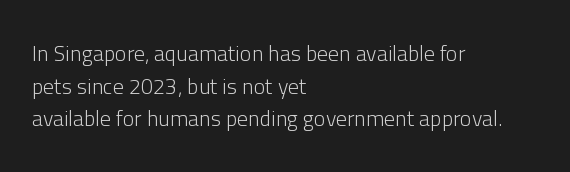
The image shows 22 px text type, upright; set left-aligned, normal line spacing (1.48x), normal letter spacing, not underlined.
